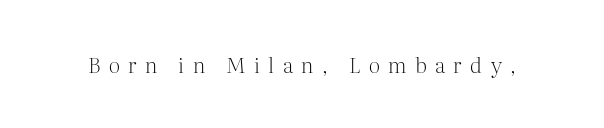
{"italic": "no", "bold": "no", "underline": "no", "letter_spacing": "wide", "letter_spacing_em": 0.4, "glyph_px": 21}
